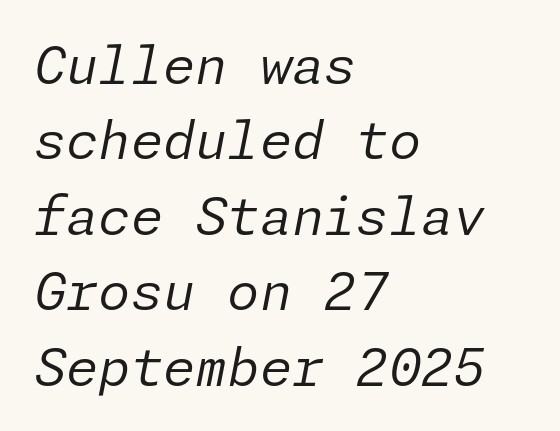
{"italic": "yes", "lean": "right", "slant_degrees": 11, "bold": "no", "weight": "regular", "width": "normal", "stroke_contrast": "low", "x_height": "medium", "underline": "no", "align": "left", "line_spacing": "normal", "line_spacing_ratio": 1.45, "letter_spacing": "normal", "letter_spacing_em": 0.0, "glyph_px": 52}
